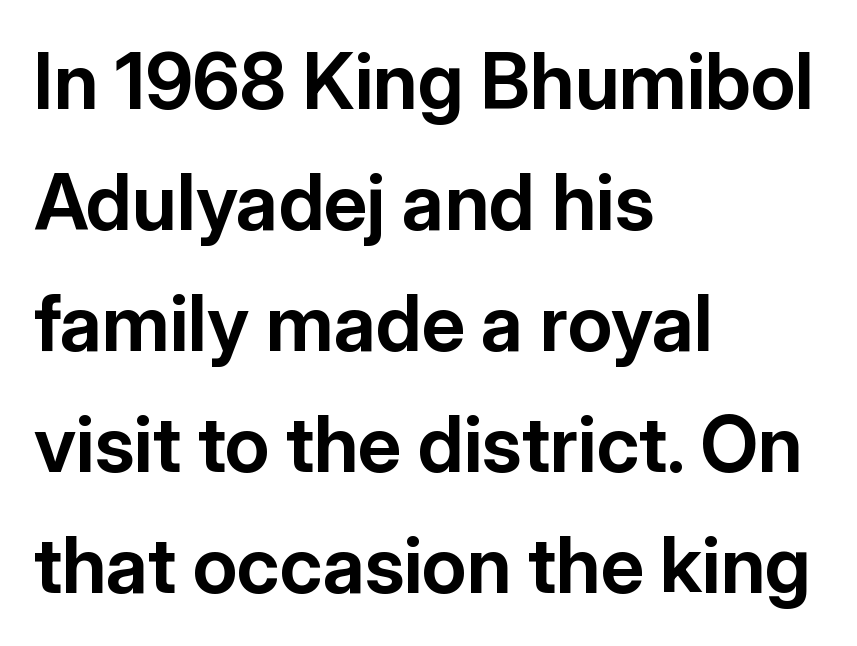
The image shows 77 px bold sans-serif type, upright; set left-aligned, normal line spacing (1.57x), normal letter spacing, not underlined; low stroke contrast and a medium x-height.
